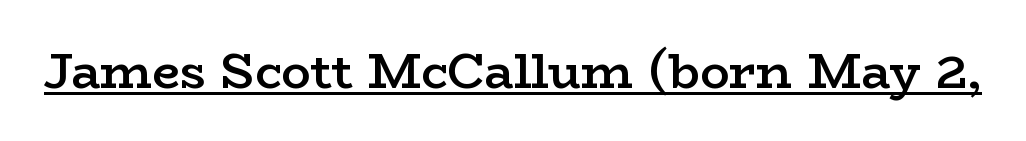
{"serif": "yes", "italic": "no", "bold": "semi", "weight": "semibold", "width": "wide", "stroke_contrast": "low", "x_height": "medium", "monospaced": "no", "underline": "yes", "letter_spacing": "normal", "letter_spacing_em": 0.0, "glyph_px": 49}
